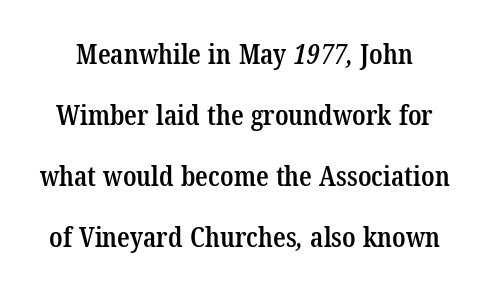
The image shows 28 px semibold, condensed serif type; set loose line spacing (2.18x), normal letter spacing, not underlined; low stroke contrast and a medium x-height.
